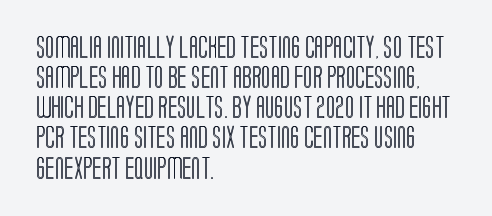
The lettering stays uniformly vertical, giving the passage a roman look. The text block is weighted toward the left margin, trailing off unevenly rightward. A typesetter would call this zero additional tracking. Evenly set lines give the paragraph a standard silhouette.
